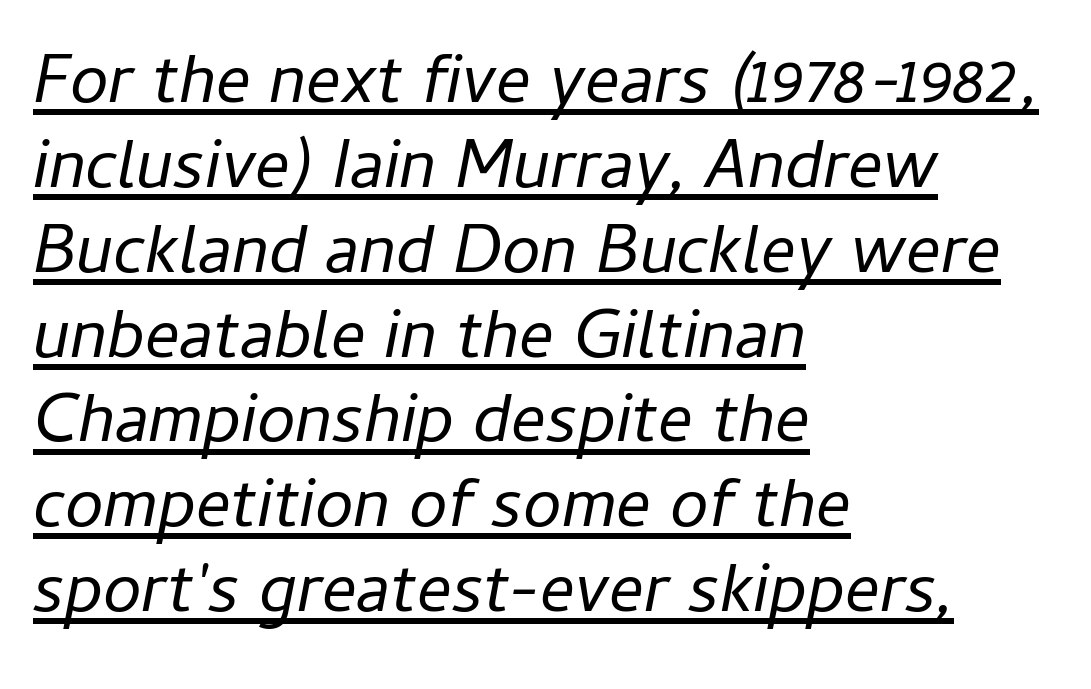
The image shows 69 px regular-weight type, italic (leaning right); set left-aligned, line spacing 1.23x, normal letter spacing, underlined; low stroke contrast and a medium x-height.
